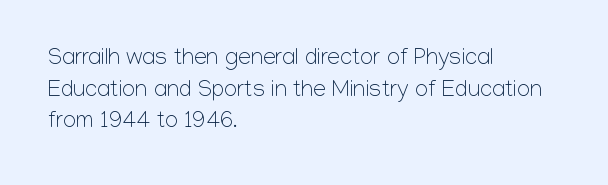
{"italic": "no", "bold": "no", "underline": "no", "align": "left", "line_spacing": "normal", "line_spacing_ratio": 1.37, "letter_spacing": "normal", "letter_spacing_em": 0.0, "glyph_px": 23}
